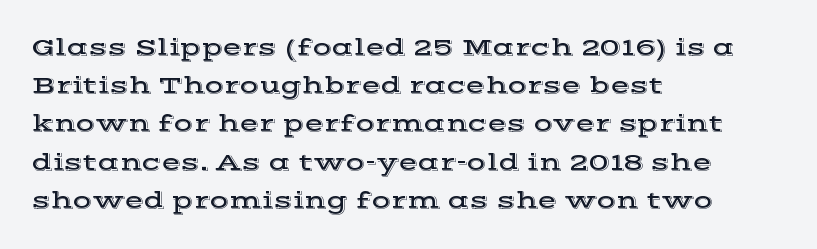
Descenders hang freely into open space. Teacher's note: observe the even left margin — that is flush-left alignment. The vertical gap from one line to the next is medium. If you drew a line through each stem, it would be perfectly vertical. The letters sit at their default tracking, neither squeezed nor spread.
